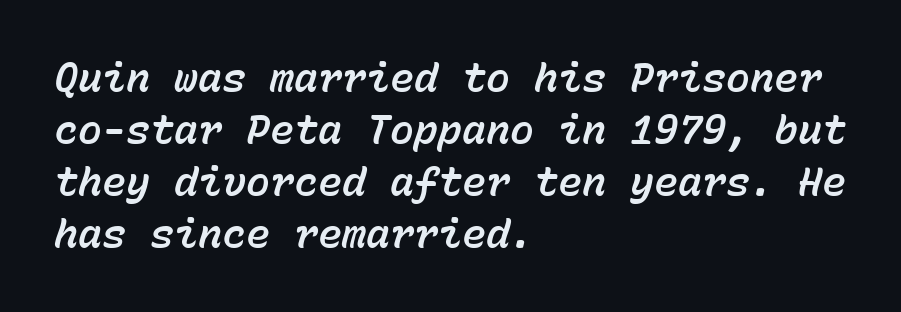
Does extra space separate the letters? No, they use regular spacing. Designer's note — italics engaged. The strip under each line holds only bare page. Looks like terminal output: every glyph gets an equal slot. Which margin do the lines hug? The left one — the right edge is uneven.
